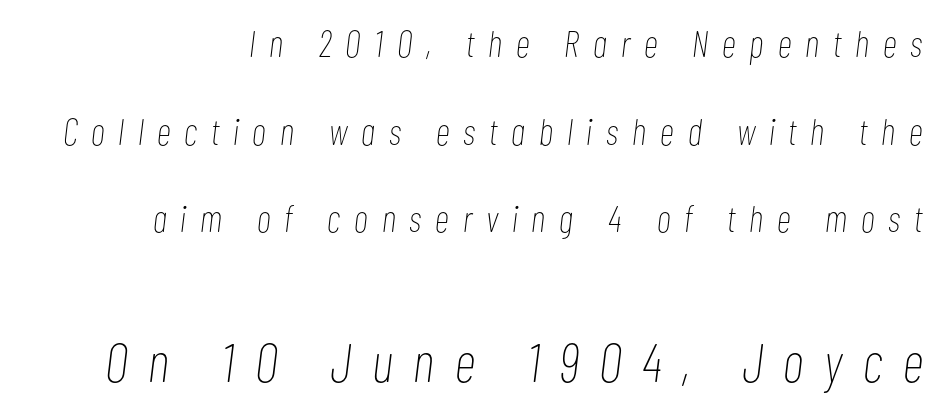
{"italic": "yes", "lean": "right", "slant_degrees": 7, "bold": "no", "weight": "thin", "width": "condensed", "stroke_contrast": "low", "x_height": "medium", "monospaced": "no", "underline": "no", "line_spacing": "loose", "line_spacing_ratio": 2.37, "letter_spacing": "wide", "letter_spacing_em": 0.38, "larger_block": "second", "size_ratio": 1.49, "glyph_px": 55}
